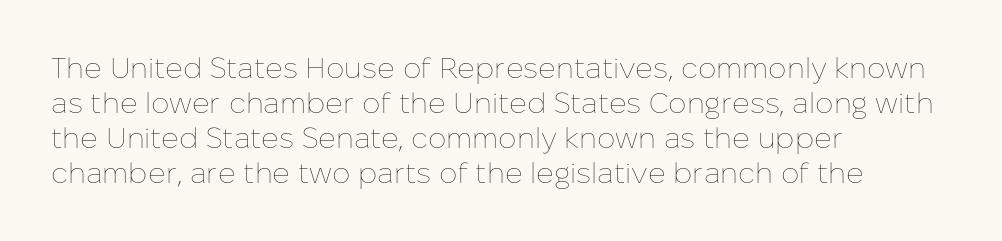
{"italic": "no", "bold": "no", "weight": "thin", "width": "normal", "stroke_contrast": "low", "x_height": "medium", "monospaced": "no", "underline": "no", "align": "left", "line_spacing_ratio": 1.21, "letter_spacing": "normal", "letter_spacing_em": 0.0, "glyph_px": 29}
